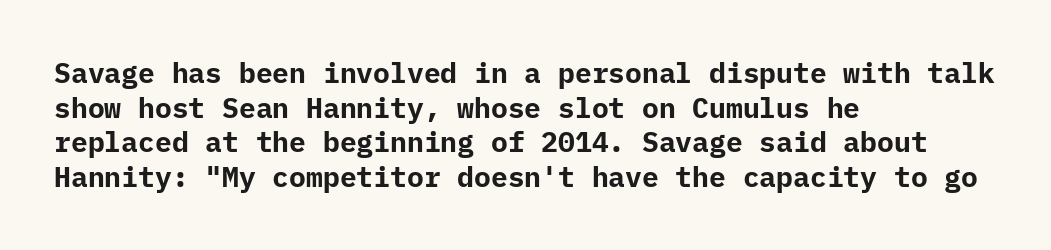
This is roman type, the default non-slanted kind. Glance below the letters and you will spot only blank space. The ragged edge is on the right, which tells us the setting is flush left. Tracking value appears to be zero — textbook default spacing. How heavy is the stroke? Heavy — this is a bold. Serif or sans? Sans — the stroke terminals are bare.
